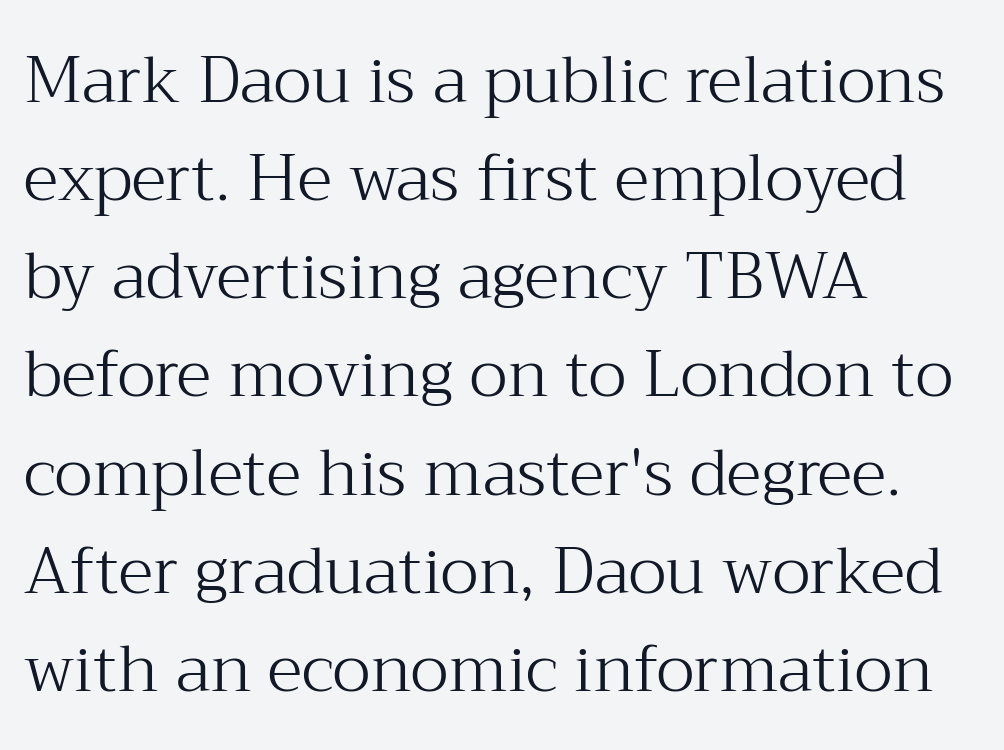
Q: Is the text bold? A: No.
Q: Is the text italic (slanted)? A: No, it is upright.
Q: Is the typeface a serif or a sans-serif typeface? A: Serif.
Q: Is the text underlined? A: No.
Q: How is the paragraph aligned? A: Left-aligned.
Q: Is the spacing between letters normal or unusually wide? A: Normal.
Q: Is the spacing between lines tight, normal or loose? A: Normal.
Q: Width (condensed, normal, or wide)? A: Normal.
Q: Stroke contrast? A: Medium.
Q: x-height? A: Medium.
Q: Monospaced? A: No.
